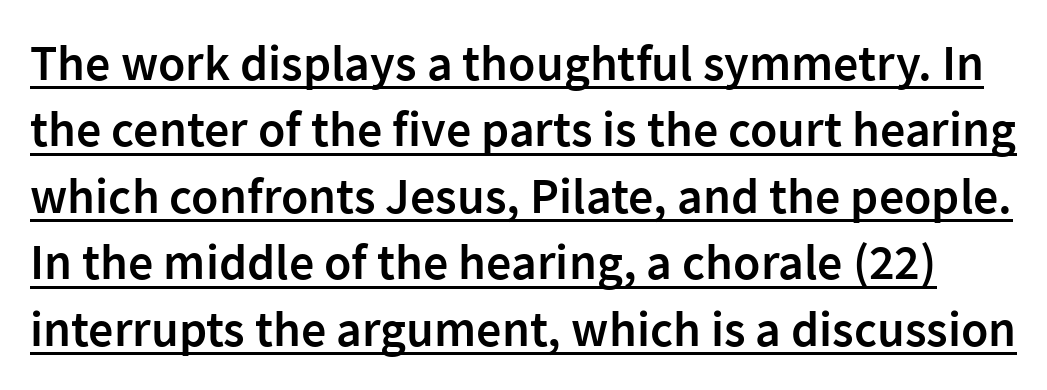
Semibold letterforms, between regular and bold. These lines keep a tight, regular rhythm from letter to letter. Students, observe the line beneath the letters — that is underlining. Type style note: lacks serifs. Ascenders rise straight up at ninety degrees.
